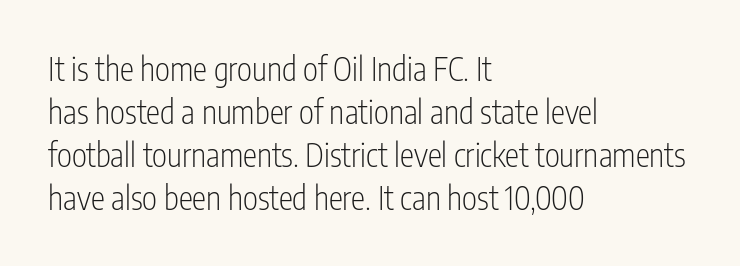
Q: Is the text bold? A: No.
Q: Is the text italic (slanted)? A: No, it is upright.
Q: Is the typeface a serif or a sans-serif typeface? A: Sans-serif.
Q: Is the text underlined? A: No.
Q: How is the paragraph aligned? A: Left-aligned.
Q: Is the spacing between letters normal or unusually wide? A: Normal.
Q: Is the spacing between lines tight, normal or loose? A: Normal.
Q: Width (condensed, normal, or wide)? A: Condensed.
Q: Stroke contrast? A: Low.
Q: x-height? A: Medium.
Q: Monospaced? A: No.
